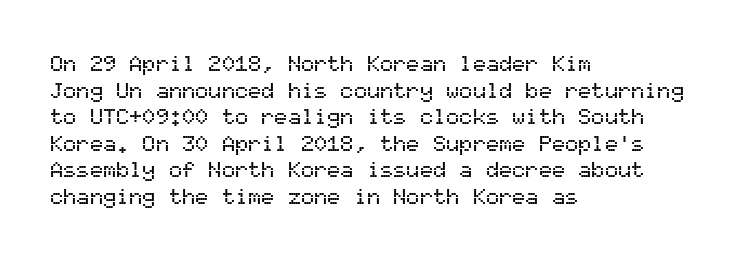
{"italic": "no", "underline": "no", "align": "left", "line_spacing_ratio": 1.21, "letter_spacing": "normal", "letter_spacing_em": 0.0, "glyph_px": 22}
